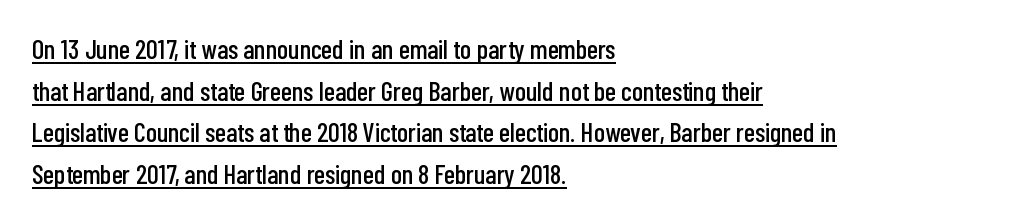
{"italic": "no", "underline": "yes", "align": "left", "line_spacing": "normal", "line_spacing_ratio": 1.54, "letter_spacing": "normal", "letter_spacing_em": 0.0, "glyph_px": 27}
